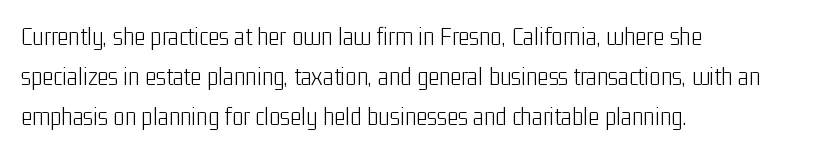
The image shows 27 px text type, upright; set left-aligned, normal line spacing (1.49x), normal letter spacing, not underlined.
